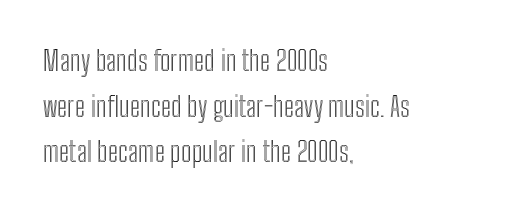
The image shows 28 px condensed type, upright; set left-aligned, normal line spacing (1.63x), normal letter spacing, not underlined; a medium x-height.
